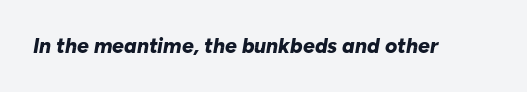
{"italic": "yes", "lean": "right", "slant_degrees": 10, "bold": "yes", "underline": "no", "letter_spacing": "normal", "letter_spacing_em": 0.0, "glyph_px": 21}
